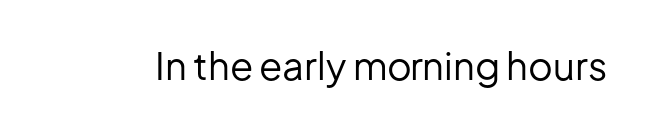
Q: Is the text bold? A: No.
Q: Is the text italic (slanted)? A: No, it is upright.
Q: Is the typeface a serif or a sans-serif typeface? A: Sans-serif.
Q: Is the text underlined? A: No.
Q: Is the spacing between letters normal or unusually wide? A: Normal.
Q: Width (condensed, normal, or wide)? A: Normal.
Q: Stroke contrast? A: Low.
Q: x-height? A: Medium.
Q: Monospaced? A: No.
